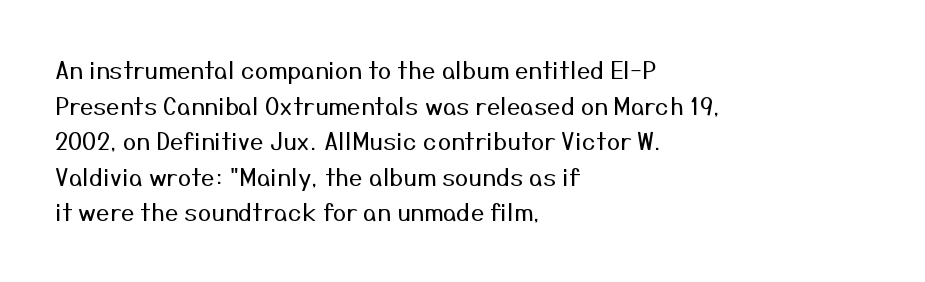
The image shows 24 px text type, upright; set left-aligned, normal line spacing (1.48x), normal letter spacing, not underlined.
